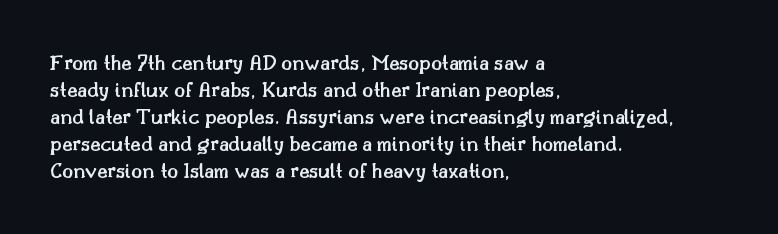
The image shows 22 px text type, upright; set left-aligned, line spacing 1.23x, normal letter spacing, not underlined.
